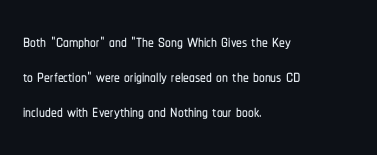
The image shows 23 px text type, upright; set left-aligned, normal line spacing (1.53x), normal letter spacing, not underlined.
